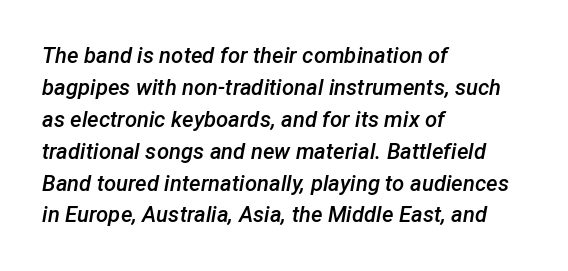
{"italic": "yes", "lean": "right", "slant_degrees": 12, "bold": "semi", "underline": "no", "align": "left", "line_spacing": "normal", "line_spacing_ratio": 1.45, "letter_spacing": "normal", "letter_spacing_em": 0.0, "glyph_px": 22}
